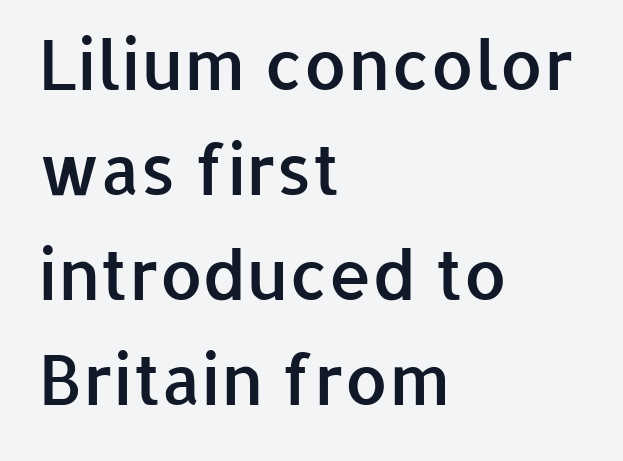
The image shows 69 px semibold sans-serif type, upright; set left-aligned, normal line spacing (1.52x), normal letter spacing, not underlined; low stroke contrast and a medium x-height.
